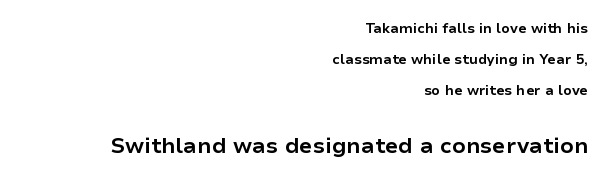
The image shows 22 px bold type, upright; set right-aligned, loose line spacing (2.23x), normal letter spacing, not underlined; the second (bottom) block is 1.57x larger.
